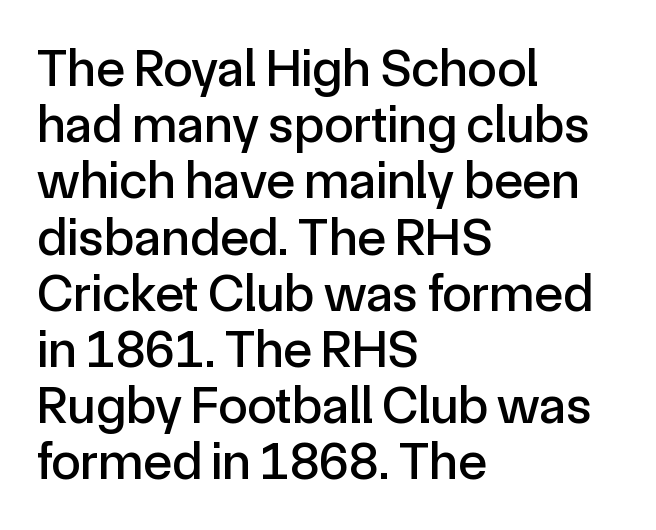
{"serif": "no", "italic": "no", "width": "normal", "x_height": "medium", "monospaced": "no", "underline": "no", "align": "left", "line_spacing": "tight", "line_spacing_ratio": 1.06, "letter_spacing": "normal", "letter_spacing_em": 0.0, "glyph_px": 53}
